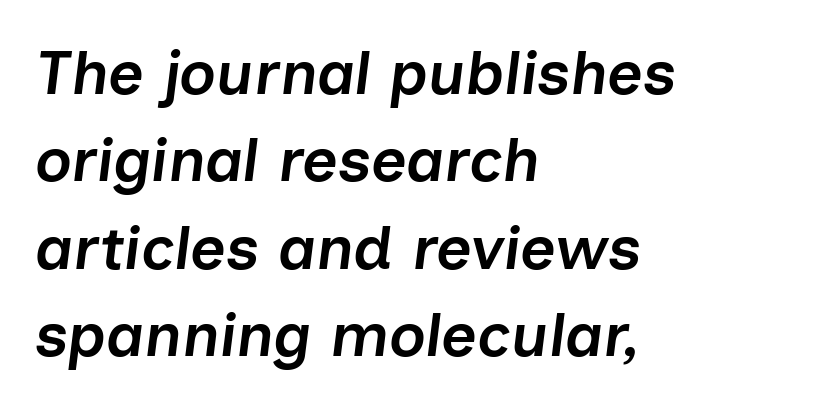
These lines were composed using italics. Weight: semibold (demi). Honestly, the row spacing looks completely unremarkable. The face used here is proportionally spaced, like ordinary book or web type. The specimen omits any rule beneath the text block's lines. The passage is arranged the way most books set body copy — flush left.
